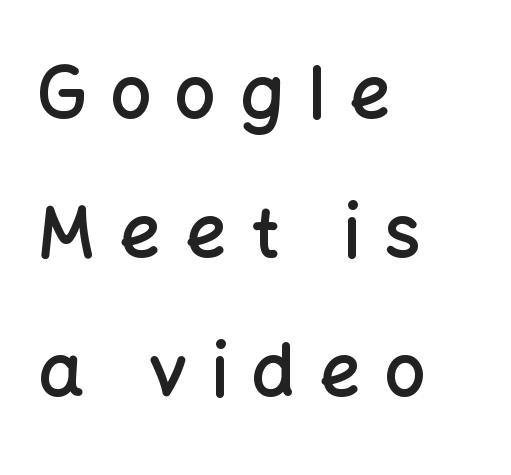
A typesetter would mark this as roman, not italic. Observe the absence of serifs on each vertical stroke in this sample. What's the leading like? Stretched, with rows far apart. Spacing between characters has been opened up far beyond the box default.
